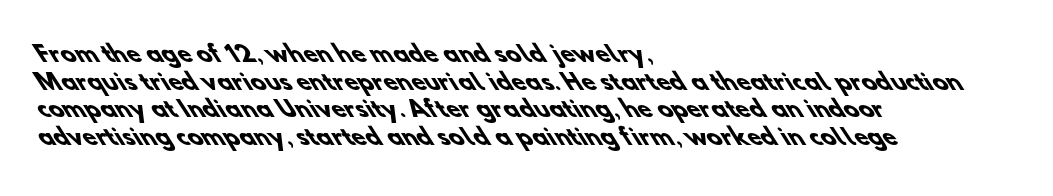
Q: Is the text bold? A: Yes.
Q: Is the text underlined? A: No.
Q: How is the paragraph aligned? A: Left-aligned.
Q: Is the spacing between letters normal or unusually wide? A: Normal.
Q: Is the spacing between lines tight, normal or loose? A: Normal.
